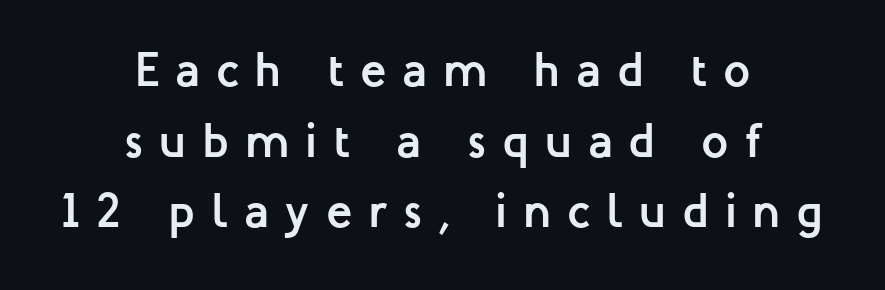
The image shows 48 px semibold sans-serif type, upright; set centered, normal line spacing (1.47x), unusually wide letter spacing (+0.33 em), not underlined; low stroke contrast and a medium x-height.
